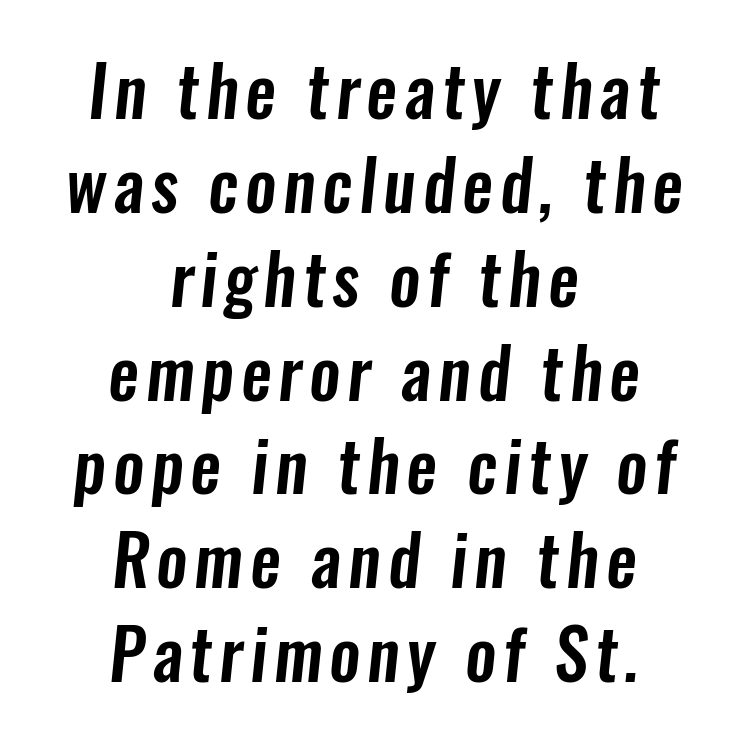
{"serif": "no", "width": "condensed", "stroke_contrast": "low", "x_height": "medium", "monospaced": "no", "underline": "no", "align": "center", "line_spacing": "normal", "line_spacing_ratio": 1.36, "glyph_px": 69}
